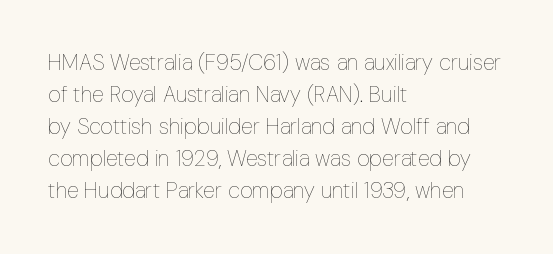
Weight: in the light-to-regular range. These lines keep a tight, regular rhythm from letter to letter. Any mark beneath the type? The region is blank. Left-aligned paragraph, ragged on the right. If you drew a line through each stem, it would be perfectly vertical. Honestly, the row spacing looks completely unremarkable.
